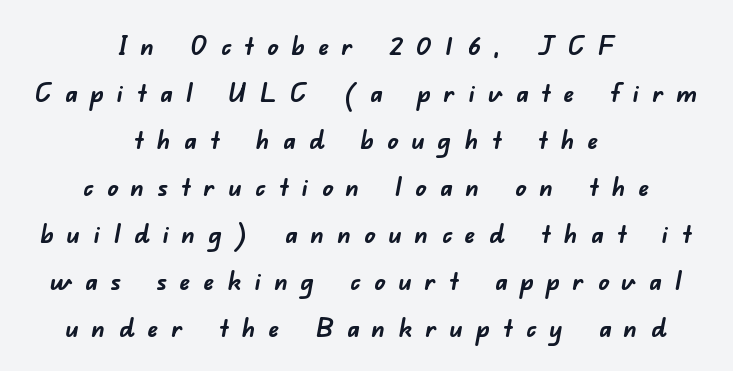
{"bold": "yes", "underline": "no", "align": "center", "line_spacing_ratio": 1.74, "letter_spacing": "wide", "letter_spacing_em": 0.48, "glyph_px": 27}
